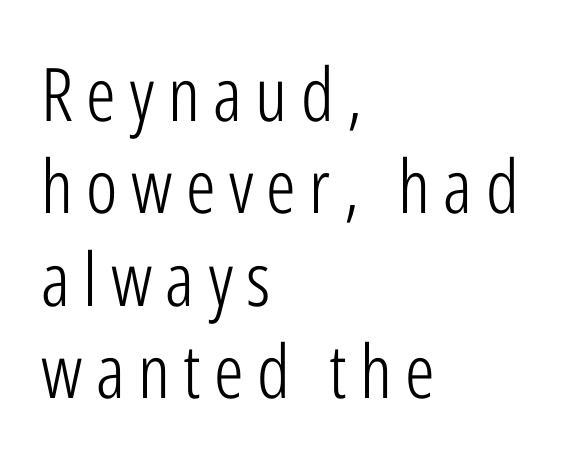
Q: Is the text bold? A: No.
Q: Is the text italic (slanted)? A: No, it is upright.
Q: Is the typeface a serif or a sans-serif typeface? A: Sans-serif.
Q: Is the text underlined? A: No.
Q: How is the paragraph aligned? A: Left-aligned.
Q: Is the spacing between lines tight, normal or loose? A: Normal.
Q: Width (condensed, normal, or wide)? A: Condensed.
Q: Stroke contrast? A: Low.
Q: x-height? A: Medium.
Q: Monospaced? A: No.
